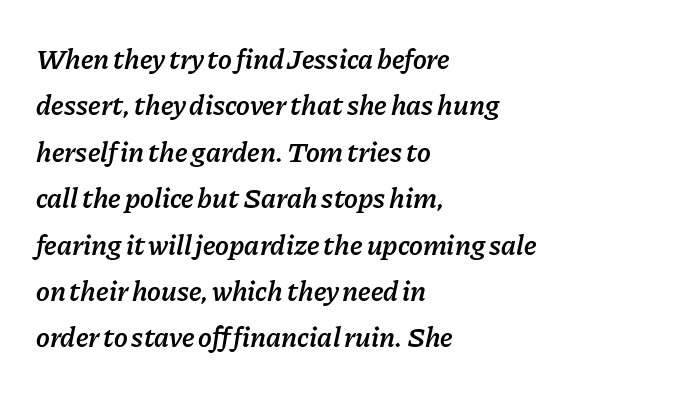
Q: Is the text bold? A: Semi-bold.
Q: Is the text italic (slanted)? A: Yes, it leans right by about 11 degrees.
Q: Is the text underlined? A: No.
Q: How is the paragraph aligned? A: Left-aligned.
Q: Is the spacing between letters normal or unusually wide? A: Normal.
Q: Is the spacing between lines tight, normal or loose? A: Normal.
Q: Width (condensed, normal, or wide)? A: Normal.
Q: Stroke contrast? A: Low.
Q: x-height? A: Medium.
Q: Monospaced? A: No.
